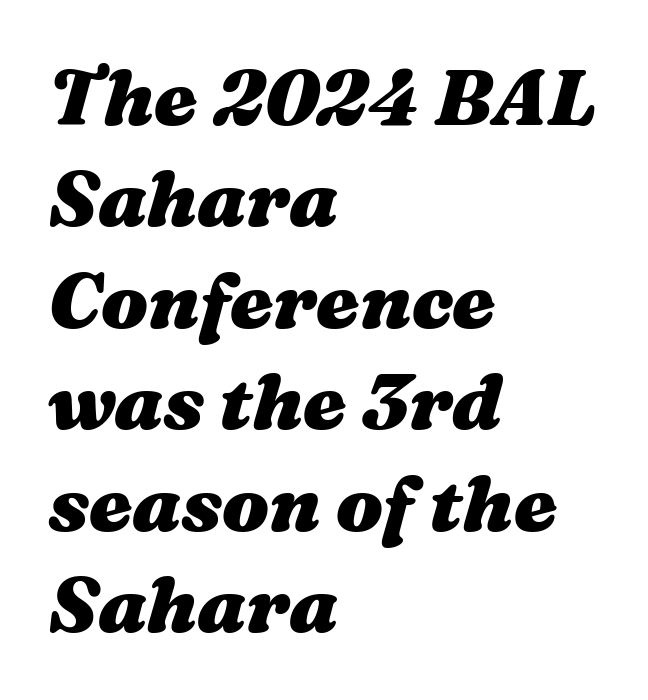
Varying glyph widths throughout — classic text-font behaviour. Does the lettering tilt? It does — this is italic. Bare-footed words on every line. Line starts are locked; line ends wander.
